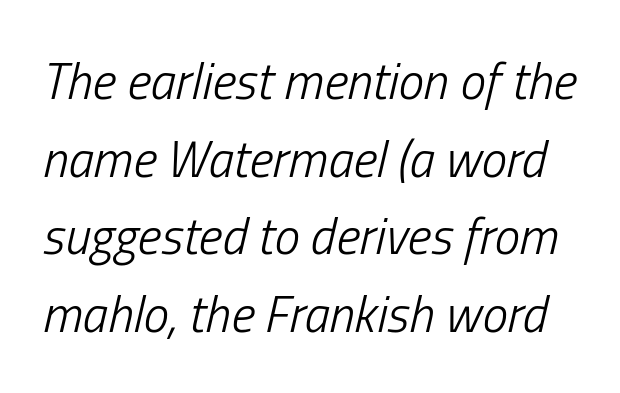
The image shows 51 px light, condensed type, italic (leaning right); set normal line spacing (1.52x), normal letter spacing, not underlined; low stroke contrast and a medium x-height.
